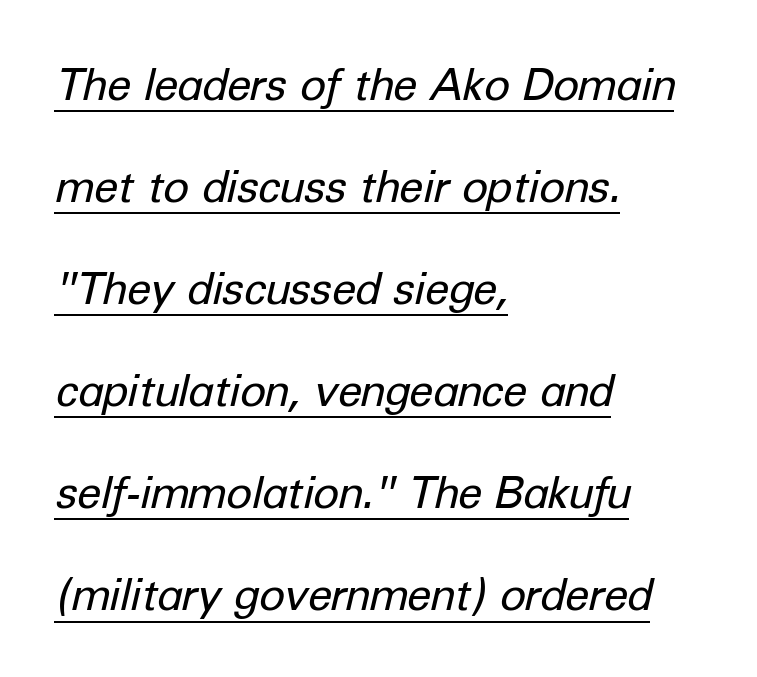
{"italic": "yes", "lean": "right", "slant_degrees": 12, "bold": "no", "weight": "regular", "width": "normal", "stroke_contrast": "low", "x_height": "medium", "monospaced": "no", "underline": "yes", "align": "left", "line_spacing": "loose", "line_spacing_ratio": 2.32, "letter_spacing": "normal", "letter_spacing_em": 0.0, "glyph_px": 44}
